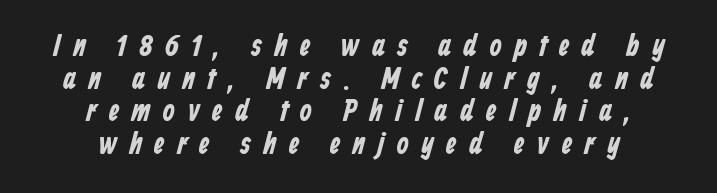
The image shows 31 px bold, condensed sans-serif type; set centered, tight line spacing (1.05x), unusually wide letter spacing (+0.4 em), not underlined; low stroke contrast and a medium x-height.
